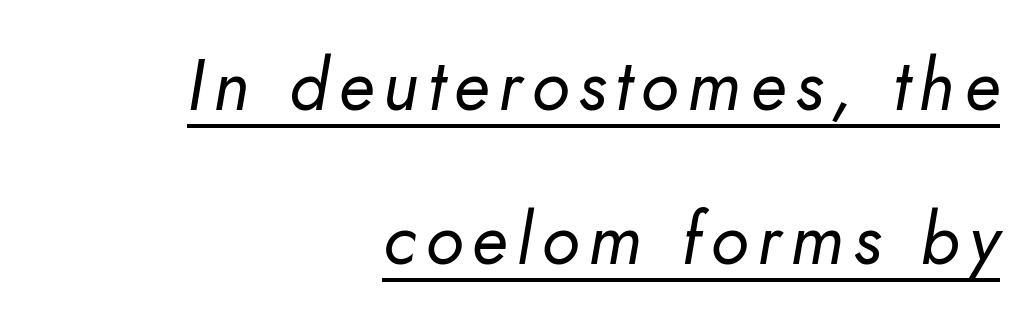
{"italic": "yes", "lean": "right", "slant_degrees": 10, "bold": "no", "weight": "regular", "width": "normal", "stroke_contrast": "low", "x_height": "small", "monospaced": "no", "underline": "yes", "align": "right", "line_spacing": "loose", "line_spacing_ratio": 2.17, "glyph_px": 71}
